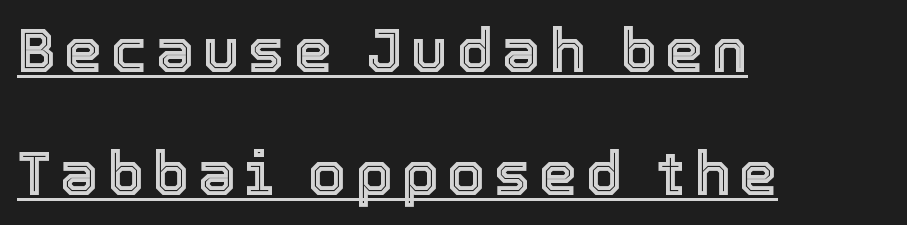
When letters stand straight like this, we call the style roman or upright. Compared with undecorated copy, this sample adds a rule below the words. This sample has the flowing, uneven cadence of proportional lettering. Does the copy run flush right? No — it runs flush left. Reading down the column, the eye jumps a long way to each next line.
